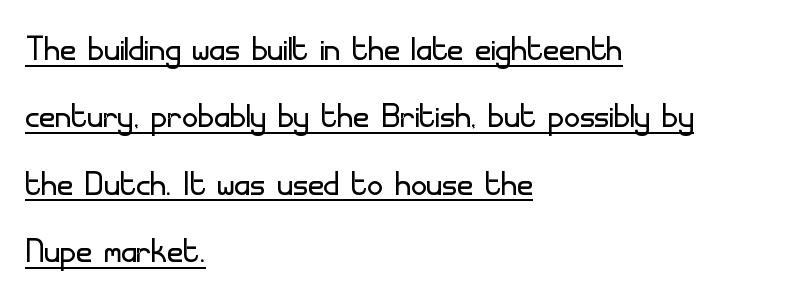
The image shows 44 px light sans-serif type, upright; set left-aligned, normal line spacing (1.53x), normal letter spacing, underlined; low stroke contrast and a small x-height.
